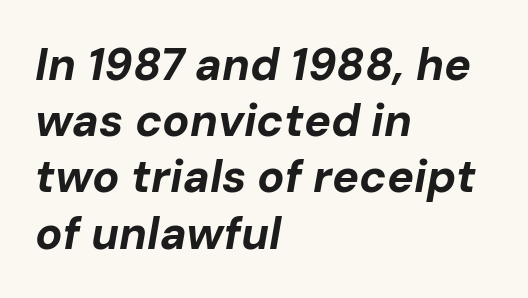
The image shows 45 px bold type, italic (leaning right); set left-aligned, normal line spacing (1.25x), normal letter spacing, not underlined; low stroke contrast and a medium x-height.
